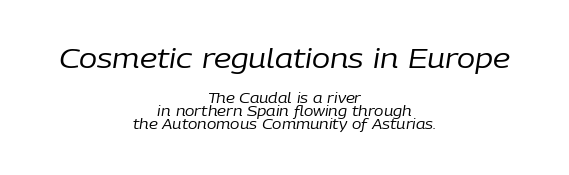
The image shows 27 px text type, italic (leaning right); set centered, tight line spacing (0.96x), normal letter spacing, not underlined; the first (top) block is 1.93x larger.
